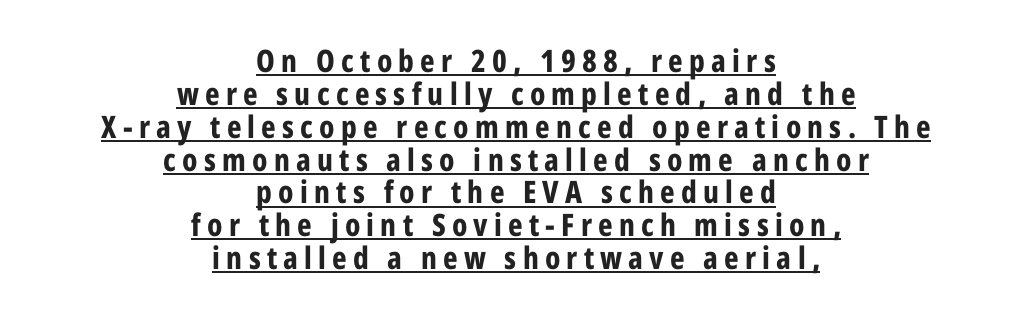
The paragraph has two soft edges and a firm central axis. The rendering shows plain stroke endings on the letterforms — a sans-serif design. Spacing verdict: proportional, widths tailored to each character. Vertical strokes here are truly vertical.
